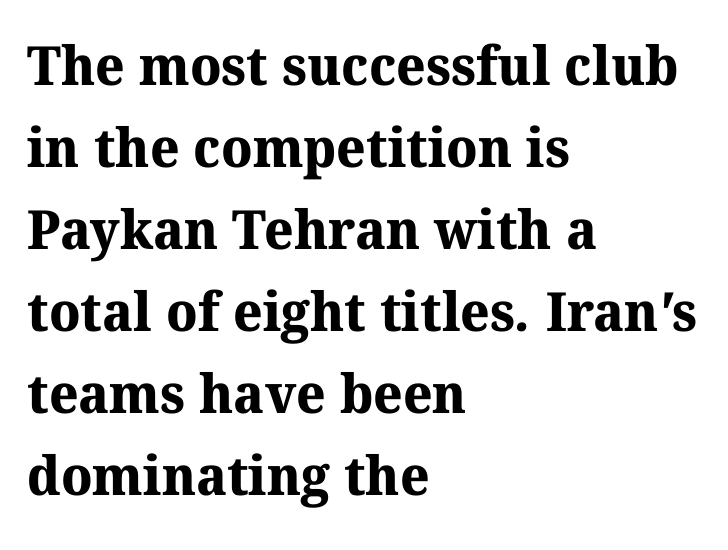
{"serif": "yes", "bold": "yes", "weight": "bold", "width": "normal", "stroke_contrast": "medium", "x_height": "medium", "monospaced": "no", "underline": "no", "align": "left", "line_spacing": "normal", "line_spacing_ratio": 1.52, "letter_spacing": "normal", "letter_spacing_em": 0.0, "glyph_px": 54}
